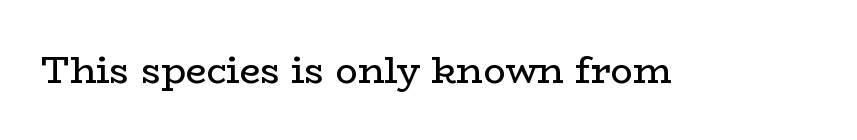
{"serif": "yes", "italic": "no", "bold": "no", "weight": "regular", "width": "wide", "stroke_contrast": "low", "x_height": "medium", "monospaced": "no", "underline": "no", "letter_spacing": "normal", "letter_spacing_em": 0.0, "glyph_px": 37}
